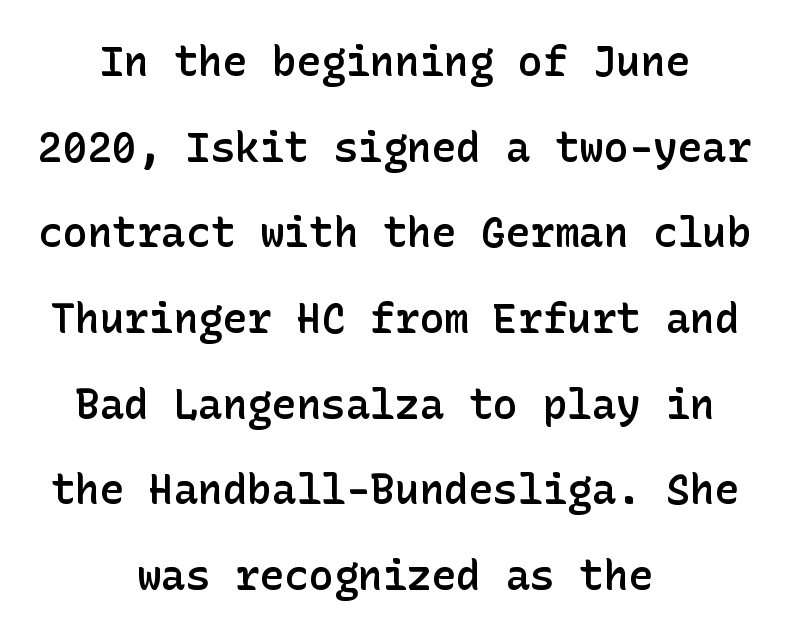
{"serif": "no", "italic": "no", "bold": "semi", "weight": "semibold", "width": "normal", "stroke_contrast": "low", "x_height": "medium", "underline": "no", "align": "center", "line_spacing": "loose", "line_spacing_ratio": 2.09, "letter_spacing": "normal", "letter_spacing_em": 0.0, "glyph_px": 41}
